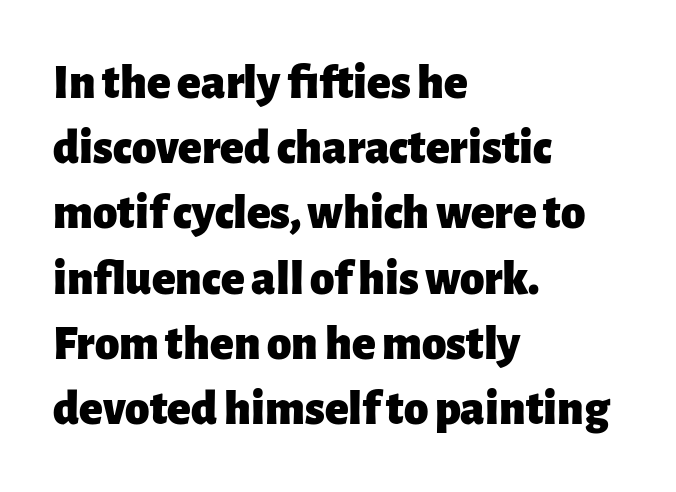
Q: Is the text bold? A: Yes.
Q: Is the text italic (slanted)? A: No, it is upright.
Q: Is the typeface a serif or a sans-serif typeface? A: Sans-serif.
Q: Is the text underlined? A: No.
Q: How is the paragraph aligned? A: Left-aligned.
Q: Is the spacing between letters normal or unusually wide? A: Normal.
Q: Is the spacing between lines tight, normal or loose? A: Normal.
Q: Width (condensed, normal, or wide)? A: Normal.
Q: Stroke contrast? A: Low.
Q: x-height? A: Medium.
Q: Monospaced? A: No.
